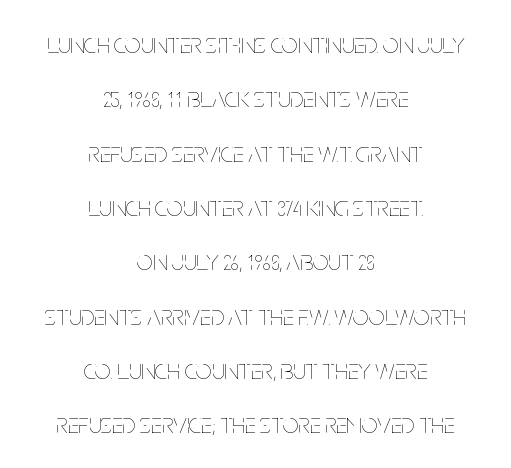
Is this a fixed-width face? No — the glyphs have proportional, varying widths. Students, observe: this is what heavily led, spacious text looks like. Underlining? Definitely not there. Typeset on center — no edge is straight. Ascenders rise straight up at ninety degrees.
